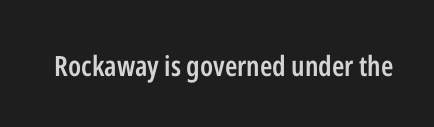
Q: Is the text bold? A: Semi-bold.
Q: Is the text italic (slanted)? A: No, it is upright.
Q: Is the typeface a serif or a sans-serif typeface? A: Sans-serif.
Q: Is the text underlined? A: No.
Q: Is the spacing between letters normal or unusually wide? A: Normal.
Q: Width (condensed, normal, or wide)? A: Condensed.
Q: Stroke contrast? A: Low.
Q: x-height? A: Medium.
Q: Monospaced? A: No.
